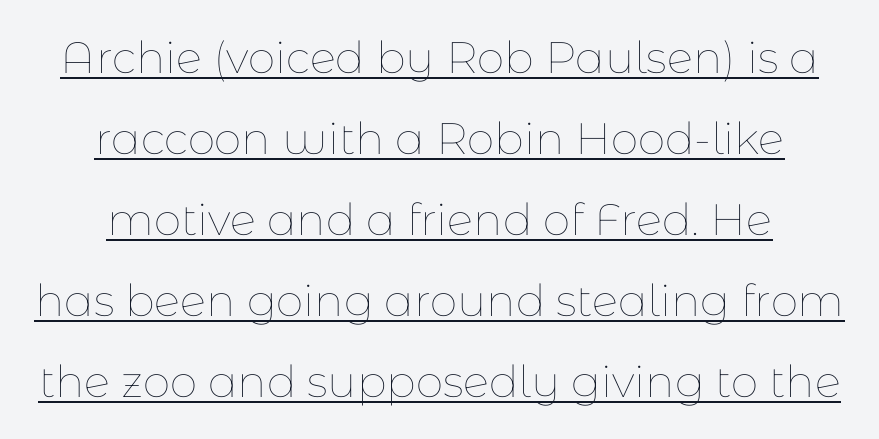
Q: Is the text bold? A: No.
Q: Is the text italic (slanted)? A: No, it is upright.
Q: Is the text underlined? A: Yes.
Q: How is the paragraph aligned? A: Centered.
Q: Is the spacing between letters normal or unusually wide? A: Normal.
Q: Width (condensed, normal, or wide)? A: Normal.
Q: Stroke contrast? A: Low.
Q: x-height? A: Medium.
Q: Monospaced? A: No.
